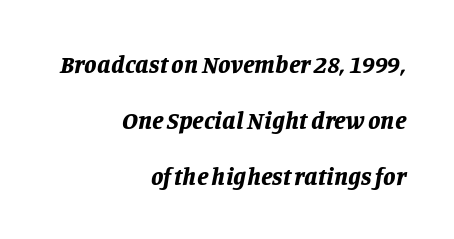
The space beneath each line is pristine and unruled. The font is running at its bold setting. The ragged edge is on the left, which tells us the setting is flush right. The passage shown leans; its letterforms are oblique.
